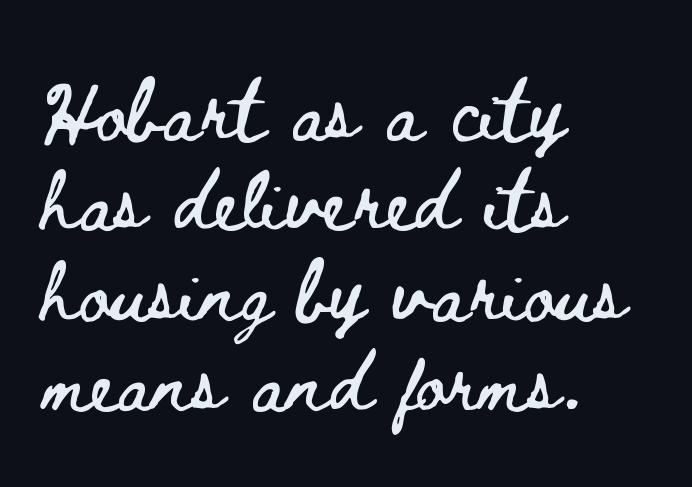
The image shows 59 px wide type; set left-aligned, normal line spacing (1.53x), normal letter spacing, not underlined; low stroke contrast and a small x-height.
